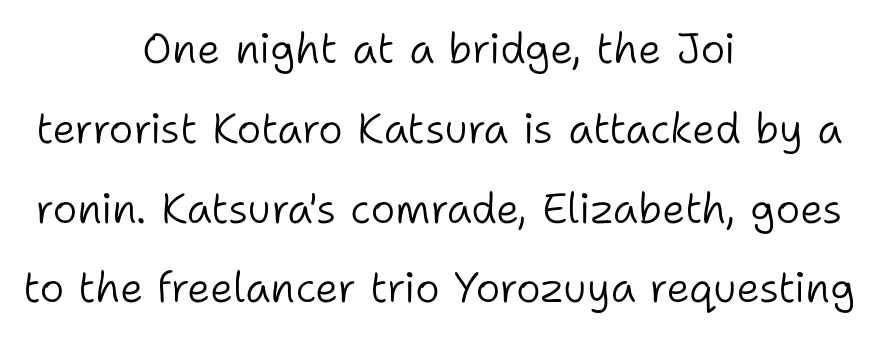
{"serif": "no", "italic": "no", "bold": "no", "weight": "light", "width": "normal", "stroke_contrast": "low", "x_height": "medium", "monospaced": "no", "underline": "no", "align": "center", "line_spacing": "loose", "line_spacing_ratio": 1.9, "letter_spacing": "normal", "letter_spacing_em": 0.0, "glyph_px": 42}
